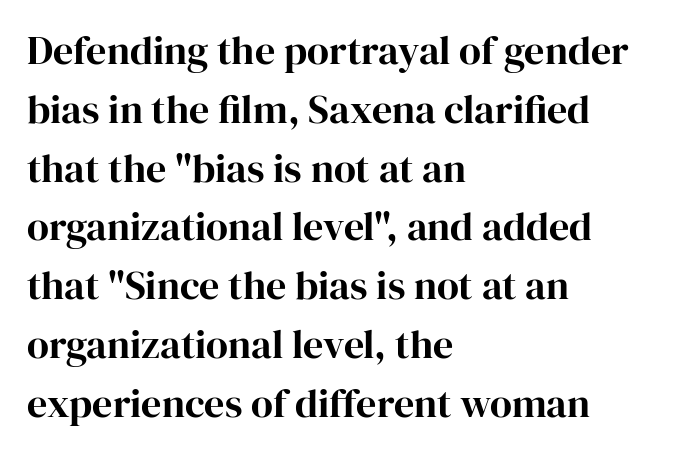
Tracking here is standard; glyphs follow each other at the usual distance. Summary of vertical rhythm: regular, with standard interline spacing. What kind of face is this? One with serifs. A clean baseline with only descenders dipping below it. A typesetter would mark this as roman, not italic. Varying glyph widths throughout — classic text-font behaviour.
